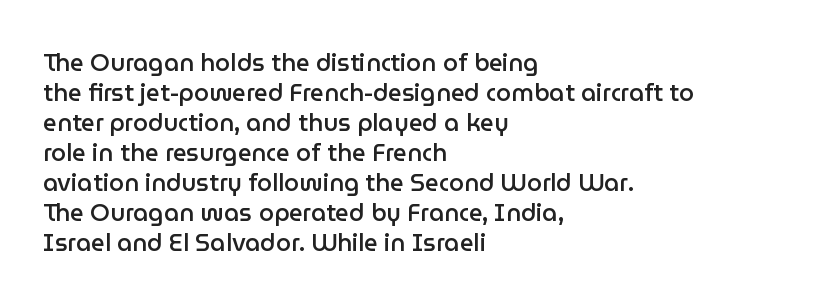
Q: Is the text bold? A: Semi-bold.
Q: Is the text italic (slanted)? A: No, it is upright.
Q: Is the text underlined? A: No.
Q: How is the paragraph aligned? A: Left-aligned.
Q: Is the spacing between letters normal or unusually wide? A: Normal.
Q: Is the spacing between lines tight, normal or loose? A: Normal.
